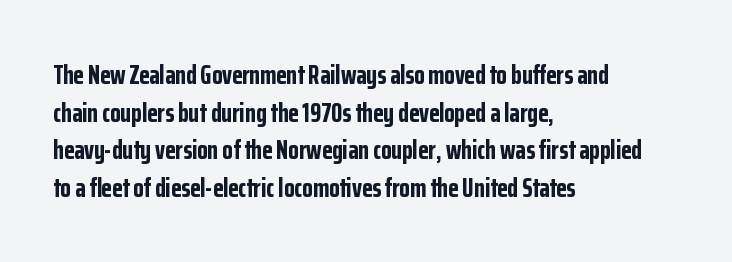
Q: Is the text bold? A: Yes.
Q: Is the text italic (slanted)? A: No, it is upright.
Q: Is the text underlined? A: No.
Q: How is the paragraph aligned? A: Left-aligned.
Q: Is the spacing between letters normal or unusually wide? A: Normal.
Q: Is the spacing between lines tight, normal or loose? A: Normal.
